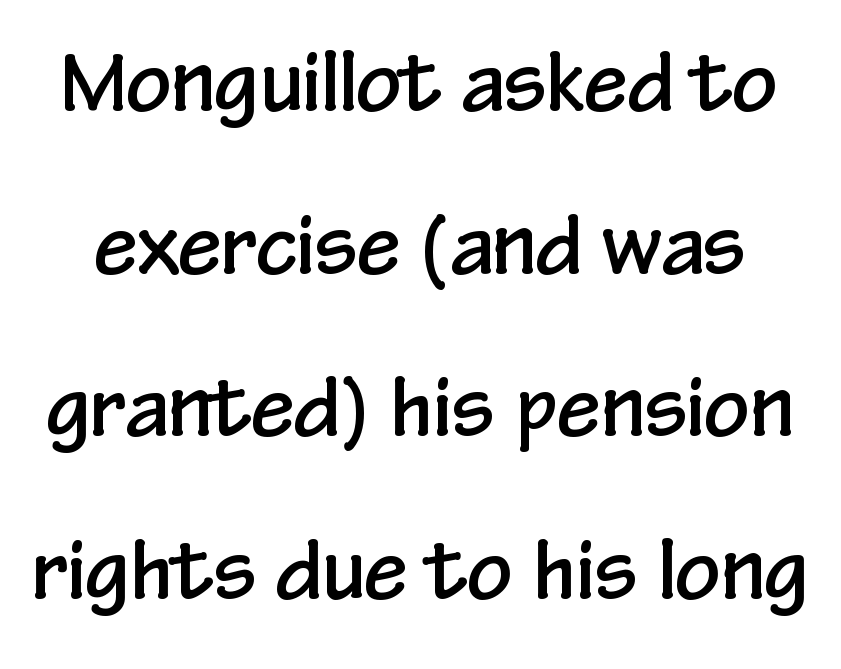
The font's upright variant was chosen for this text. Each letter's strokes conclude bluntly, with no projecting serifs. The lines are spread far apart with generous leading. There is no visible air inserted between adjacent glyphs. Looks like regular typesetting: each glyph gets only the width it needs.
